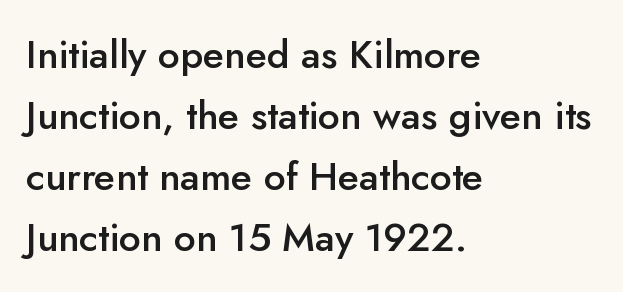
The image shows 39 px semibold sans-serif type, upright; set left-aligned, normal line spacing (1.56x), normal letter spacing, not underlined; low stroke contrast and a small x-height.
